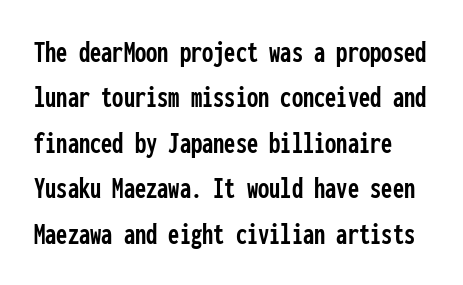
Q: Is the text italic (slanted)? A: No, it is upright.
Q: Is the typeface a serif or a sans-serif typeface? A: Sans-serif.
Q: Is the text underlined? A: No.
Q: Is the spacing between letters normal or unusually wide? A: Normal.
Q: Is the spacing between lines tight, normal or loose? A: Normal.
Q: Width (condensed, normal, or wide)? A: Condensed.
Q: Stroke contrast? A: Low.
Q: x-height? A: Medium.
Q: Monospaced? A: Yes.
